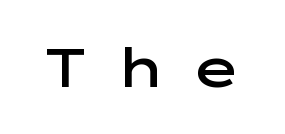
{"serif": "no", "italic": "no", "bold": "semi", "weight": "semibold", "width": "wide", "stroke_contrast": "low", "x_height": "medium", "monospaced": "no", "underline": "no", "letter_spacing": "wide", "letter_spacing_em": 0.44, "glyph_px": 54}
